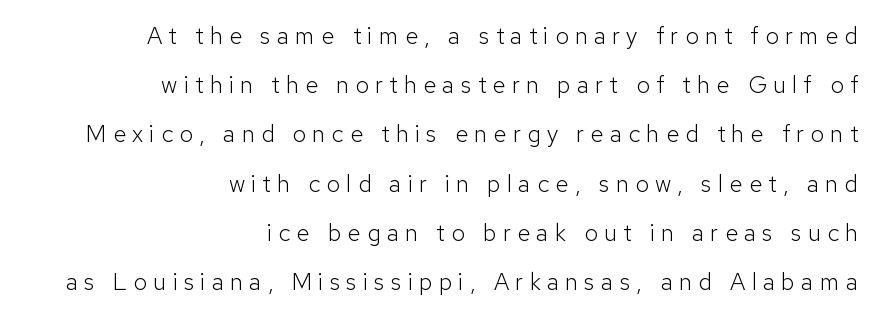
When letters stand straight like this, we call the style roman or upright. Line spacing here is loose. The gap between lines stays unmarked. A student would call this right alignment; a typographer would say flush right, rag left.
